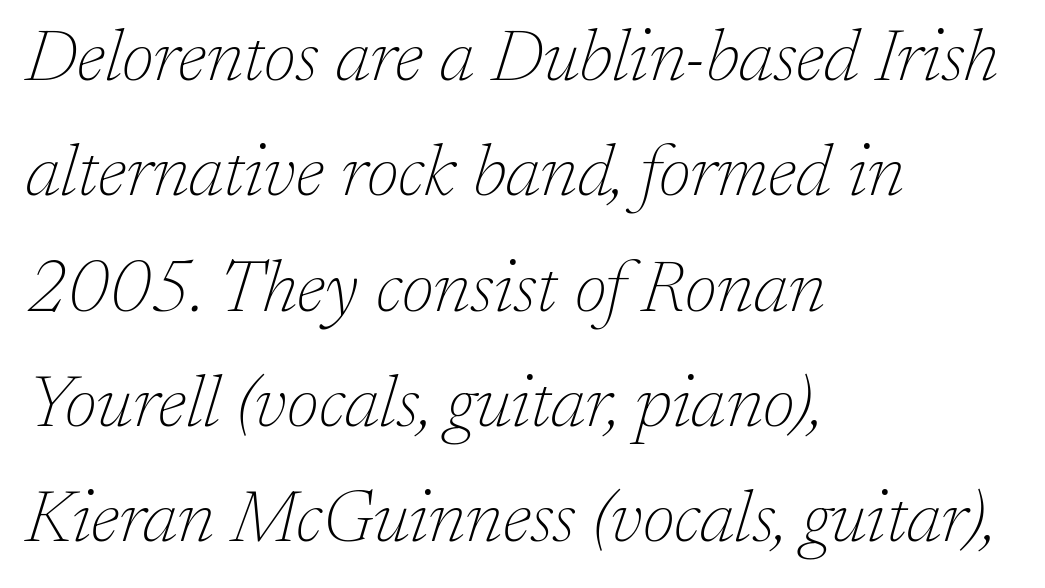
Q: Is the text bold? A: No.
Q: Is the text italic (slanted)? A: Yes, it leans right by about 17 degrees.
Q: Is the typeface a serif or a sans-serif typeface? A: Serif.
Q: Is the text underlined? A: No.
Q: How is the paragraph aligned? A: Left-aligned.
Q: Is the spacing between letters normal or unusually wide? A: Normal.
Q: Is the spacing between lines tight, normal or loose? A: Normal.
Q: Width (condensed, normal, or wide)? A: Normal.
Q: Stroke contrast? A: Low.
Q: x-height? A: Medium.
Q: Monospaced? A: No.
